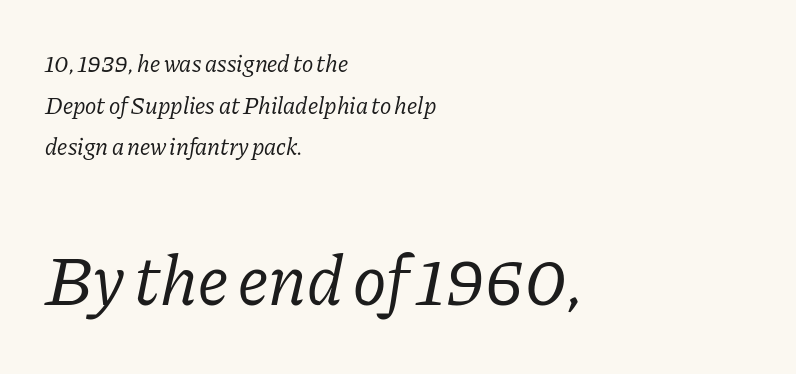
{"serif": "yes", "italic": "yes", "lean": "right", "slant_degrees": 11, "bold": "no", "weight": "regular", "width": "normal", "stroke_contrast": "low", "x_height": "medium", "monospaced": "no", "underline": "no", "align": "left", "line_spacing_ratio": 1.73, "letter_spacing": "normal", "letter_spacing_em": 0.0, "larger_block": "second", "size_ratio": 2.96, "glyph_px": 71}
